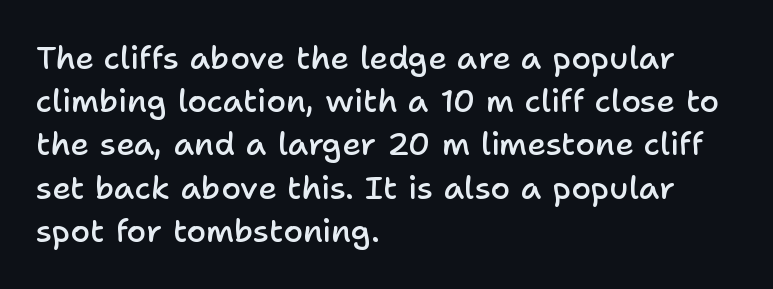
Characters follow at the spacing the type designer built in. Summary of weight: moderately heavy, a semibold. Left-aligned paragraph, ragged on the right. The letters advance in unequal steps, a hallmark of proportional type. Do the letters lean? They stand straight.
